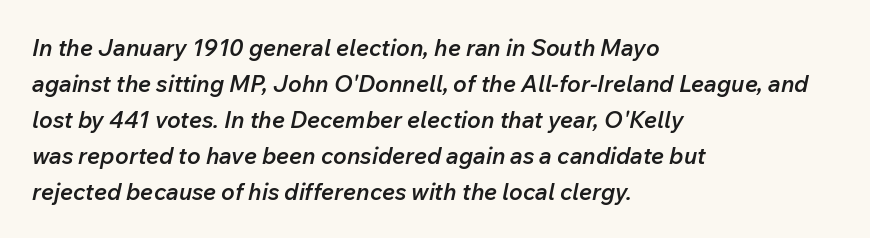
Q: Is the text bold? A: Semi-bold.
Q: Is the text italic (slanted)? A: Yes, it leans right by about 12 degrees.
Q: Is the text underlined? A: No.
Q: How is the paragraph aligned? A: Left-aligned.
Q: Is the spacing between letters normal or unusually wide? A: Normal.
Q: Is the spacing between lines tight, normal or loose? A: Normal.
